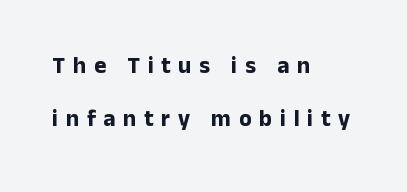
Anything drawn beneath the words? Only blank space. What weight is shown? A full bold with thick strokes. The ragged edge is on the right, which tells us the setting is flush left. The tracking reads as deliberately expanded to a designer's eye. Vertical spacing — loose.
